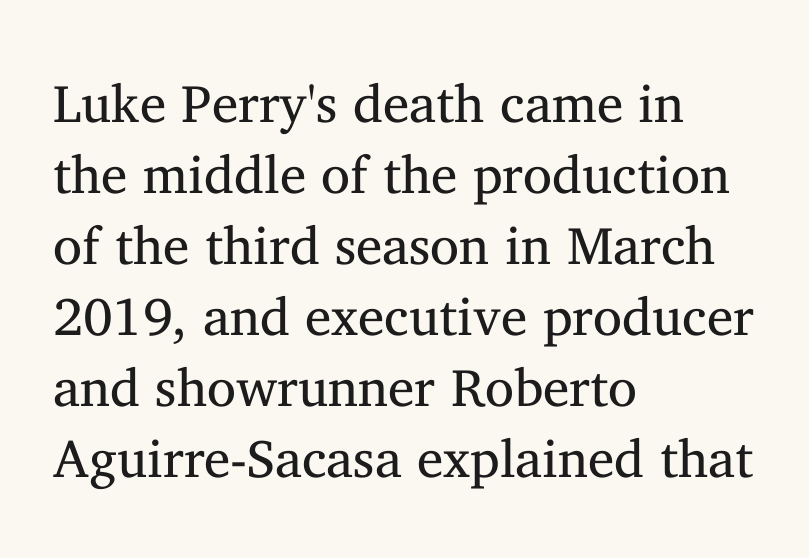
{"serif": "yes", "italic": "no", "bold": "no", "weight": "regular", "width": "normal", "stroke_contrast": "medium", "x_height": "medium", "monospaced": "no", "underline": "no", "align": "left", "line_spacing": "normal", "line_spacing_ratio": 1.34, "letter_spacing": "normal", "letter_spacing_em": 0.0, "glyph_px": 53}
